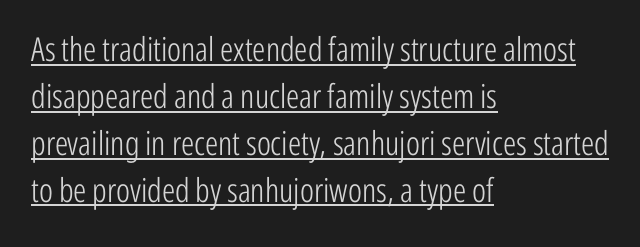
Weight: in the light-to-regular range. The passage shown is underscored from start to finish. Tracking value appears to be zero — textbook default spacing. If you measured baseline to baseline, you'd find a middling distance.
